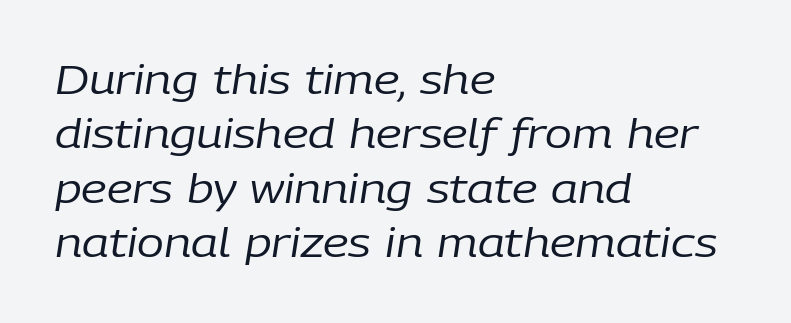
Think standard paragraph weight, or any step lighter than that. These lines are rendered in a variable-pitch font. The lines in this sample share a left origin and differ only in where they stop. Style check: oblique. The line texture is even and compact thanks to regular tracking.
